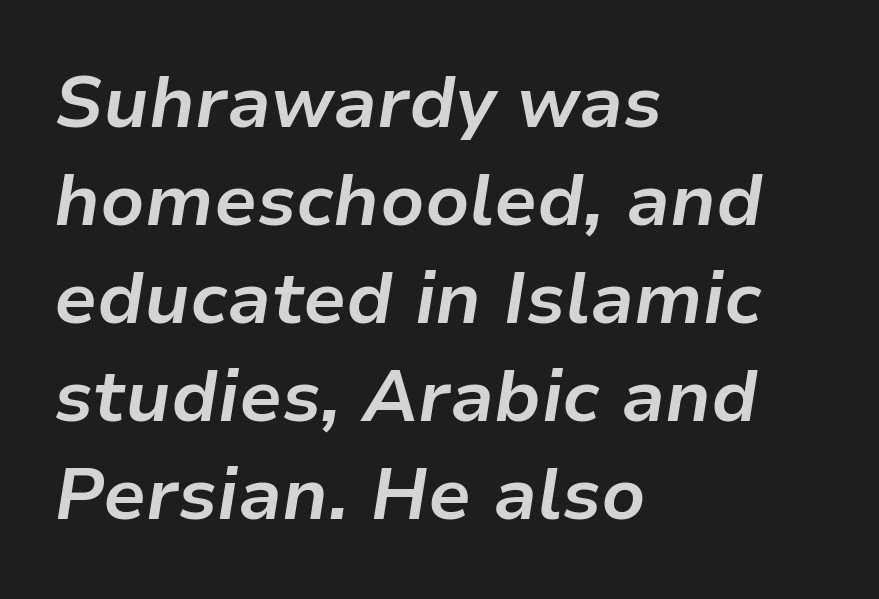
Q: Is the text bold? A: Yes.
Q: Is the text italic (slanted)? A: Yes, it leans right by about 9 degrees.
Q: Is the text underlined? A: No.
Q: How is the paragraph aligned? A: Left-aligned.
Q: Is the spacing between letters normal or unusually wide? A: Normal.
Q: Is the spacing between lines tight, normal or loose? A: Normal.
Q: Width (condensed, normal, or wide)? A: Normal.
Q: Stroke contrast? A: Low.
Q: x-height? A: Medium.
Q: Monospaced? A: No.
